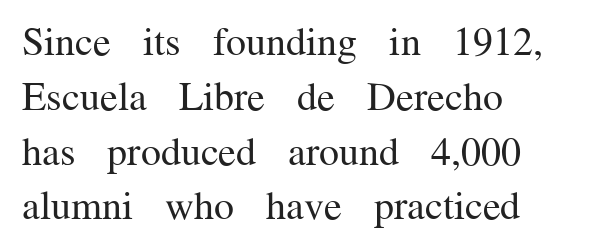
The image shows 40 px regular-weight serif type, upright; set left-aligned, normal line spacing (1.37x), normal letter spacing, not underlined; medium stroke contrast and a medium x-height.
